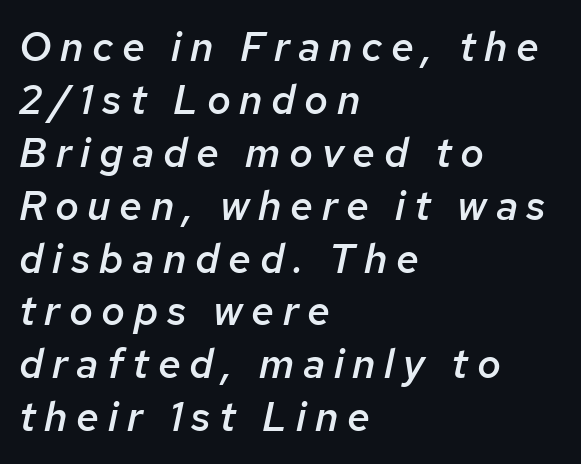
Q: Is the text bold? A: Semi-bold.
Q: Is the text italic (slanted)? A: Yes, it leans right by about 12 degrees.
Q: Is the text underlined? A: No.
Q: How is the paragraph aligned? A: Left-aligned.
Q: Is the spacing between letters normal or unusually wide? A: Unusually wide.
Q: Is the spacing between lines tight, normal or loose? A: Normal.
Q: Width (condensed, normal, or wide)? A: Normal.
Q: Stroke contrast? A: Low.
Q: x-height? A: Medium.
Q: Monospaced? A: No.
